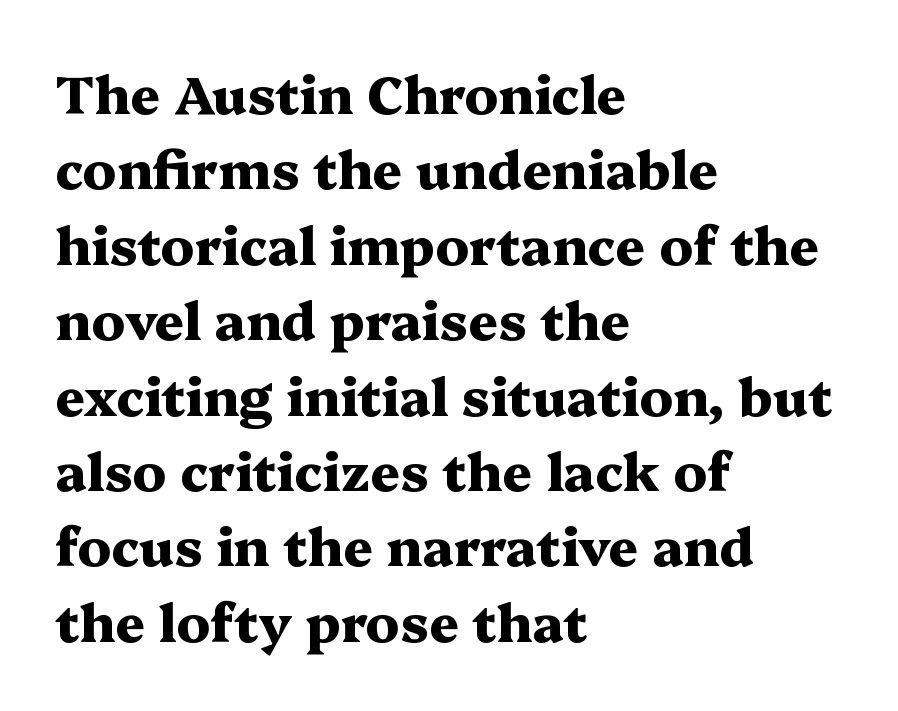
Q: Is the text bold? A: Yes.
Q: Is the text italic (slanted)? A: No, it is upright.
Q: Is the typeface a serif or a sans-serif typeface? A: Serif.
Q: Is the text underlined? A: No.
Q: How is the paragraph aligned? A: Left-aligned.
Q: Is the spacing between letters normal or unusually wide? A: Normal.
Q: Is the spacing between lines tight, normal or loose? A: Normal.
Q: Width (condensed, normal, or wide)? A: Wide.
Q: Stroke contrast? A: Medium.
Q: x-height? A: Medium.
Q: Monospaced? A: No.
